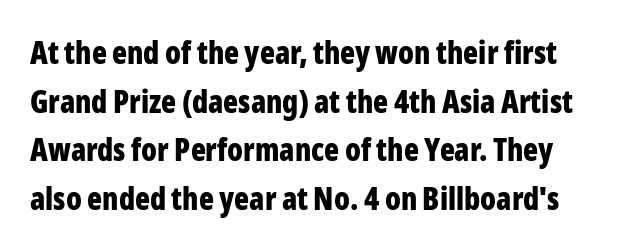
{"serif": "no", "italic": "no", "bold": "yes", "weight": "bold", "width": "condensed", "stroke_contrast": "low", "x_height": "medium", "monospaced": "no", "underline": "no", "line_spacing": "normal", "line_spacing_ratio": 1.57, "letter_spacing": "normal", "letter_spacing_em": 0.0, "glyph_px": 31}
